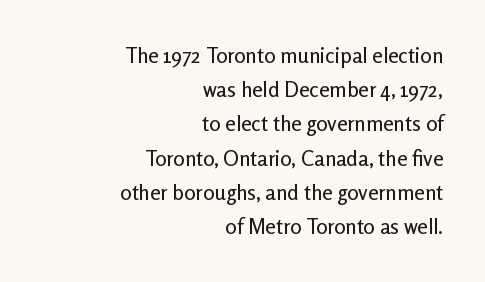
The image shows 21 px text type, upright; set right-aligned, normal line spacing (1.63x), normal letter spacing, not underlined.
